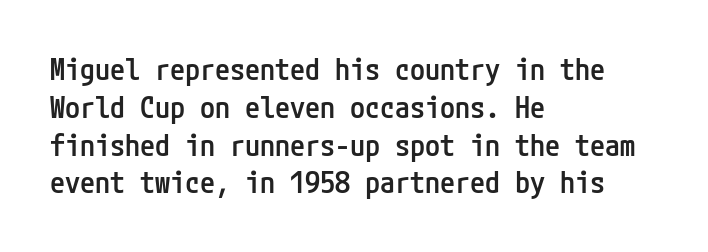
{"serif": "no", "italic": "no", "bold": "semi", "weight": "semibold", "width": "condensed", "stroke_contrast": "low", "x_height": "medium", "underline": "no", "align": "left", "line_spacing": "normal", "line_spacing_ratio": 1.26, "letter_spacing": "normal", "letter_spacing_em": 0.0, "glyph_px": 30}
